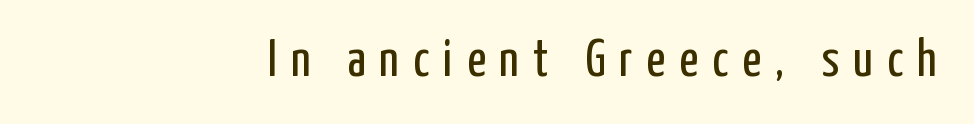
Q: Is the text bold? A: No.
Q: Is the text italic (slanted)? A: No, it is upright.
Q: Is the typeface a serif or a sans-serif typeface? A: Sans-serif.
Q: Is the text underlined? A: No.
Q: How is the paragraph aligned? A: Right-aligned.
Q: Is the spacing between letters normal or unusually wide? A: Unusually wide.
Q: Width (condensed, normal, or wide)? A: Condensed.
Q: Stroke contrast? A: Low.
Q: x-height? A: Medium.
Q: Monospaced? A: No.
